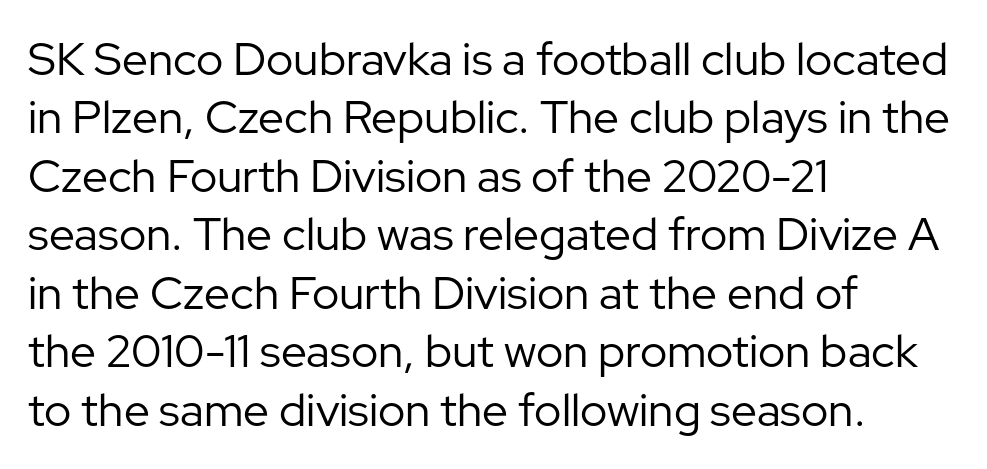
Q: Is the text bold? A: No.
Q: Is the text italic (slanted)? A: No, it is upright.
Q: Is the typeface a serif or a sans-serif typeface? A: Sans-serif.
Q: Is the text underlined? A: No.
Q: How is the paragraph aligned? A: Left-aligned.
Q: Is the spacing between letters normal or unusually wide? A: Normal.
Q: Is the spacing between lines tight, normal or loose? A: Normal.
Q: Width (condensed, normal, or wide)? A: Normal.
Q: Stroke contrast? A: Low.
Q: x-height? A: Medium.
Q: Monospaced? A: No.
